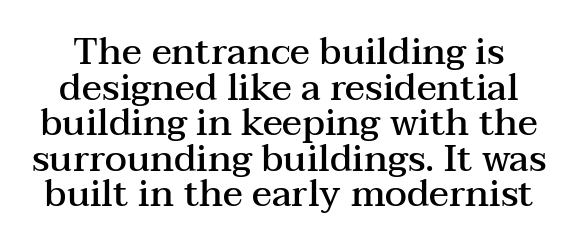
Q: Is the text bold? A: Semi-bold.
Q: Is the text italic (slanted)? A: No, it is upright.
Q: Is the typeface a serif or a sans-serif typeface? A: Serif.
Q: Is the text underlined? A: No.
Q: Is the spacing between letters normal or unusually wide? A: Normal.
Q: Is the spacing between lines tight, normal or loose? A: Tight.
Q: Width (condensed, normal, or wide)? A: Wide.
Q: Stroke contrast? A: Medium.
Q: x-height? A: Medium.
Q: Monospaced? A: No.
